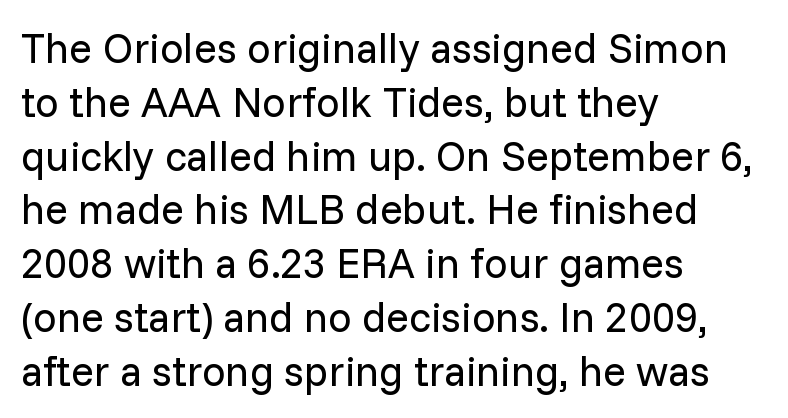
Evenly set lines give the paragraph a standard silhouette. The space directly below the letters is spotless. This sample uses an upright cut, with every glyph sitting square on the baseline. The typeface chosen for these lines omits serifs.
